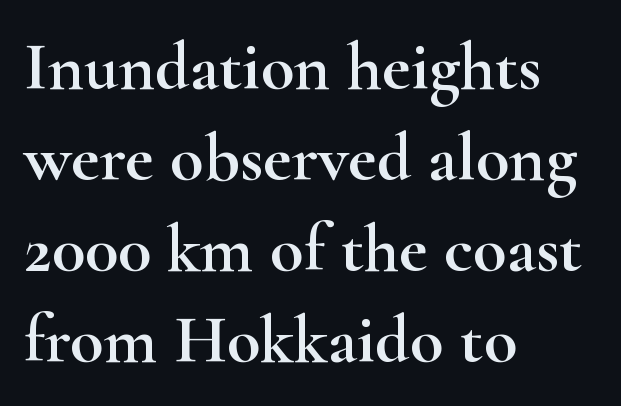
{"serif": "yes", "italic": "no", "width": "wide", "stroke_contrast": "high", "x_height": "small", "monospaced": "no", "underline": "no", "align": "left", "line_spacing": "normal", "line_spacing_ratio": 1.32, "letter_spacing": "normal", "letter_spacing_em": 0.0, "glyph_px": 69}
